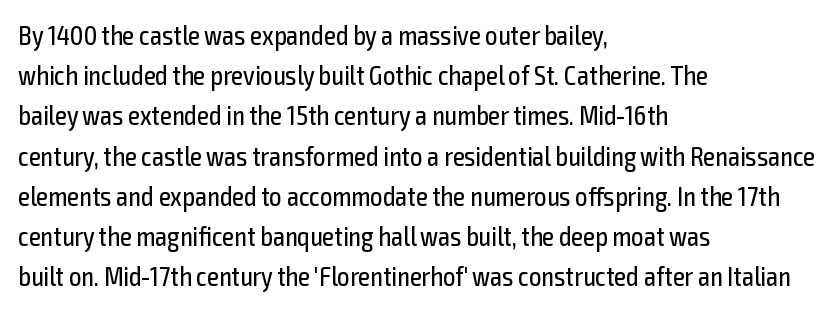
The paragraph shown leans on its left margin. Has an underline been added? It has not. The font's upright variant was chosen for this text. The cut favours lightness, reaching ordinary text weight at its darkest.
